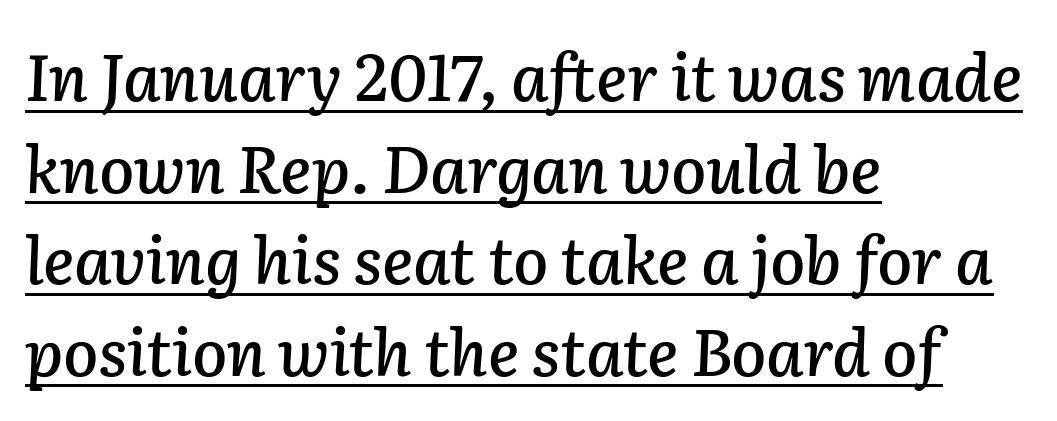
The image shows 64 px text type, italic (leaning right); set left-aligned, normal line spacing (1.43x), normal letter spacing, underlined; low stroke contrast and a medium x-height.
